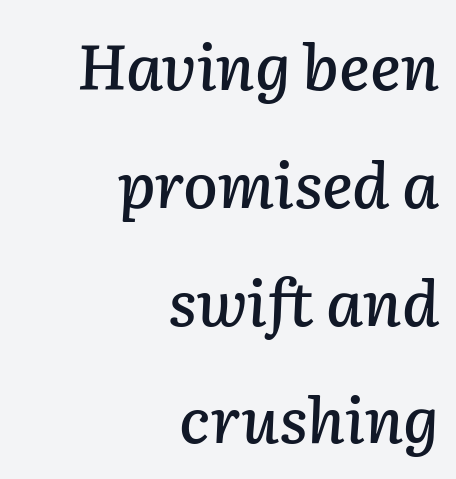
Standard letterfit; no display-style spreading of the glyphs. The font's italic variant was chosen for this text. The foot of each line stays bare and open. Casual observation: everything's shoved over to the right.
